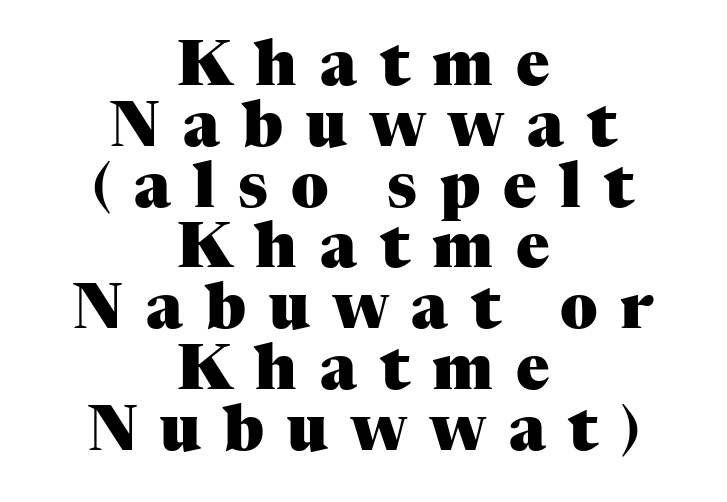
{"serif": "yes", "italic": "no", "bold": "yes", "weight": "heavy", "width": "normal", "stroke_contrast": "medium", "x_height": "medium", "monospaced": "no", "underline": "no", "align": "center", "line_spacing": "tight", "line_spacing_ratio": 0.98, "letter_spacing": "wide", "letter_spacing_em": 0.37, "glyph_px": 62}
